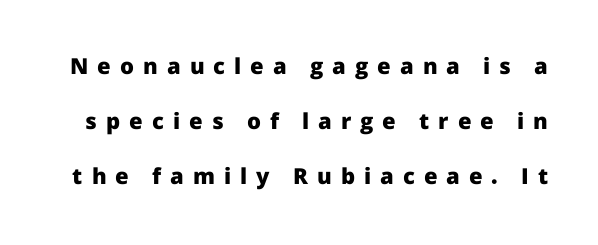
The image shows 22 px bold type, upright; set loose line spacing (2.5x), unusually wide letter spacing (+0.41 em), not underlined.
